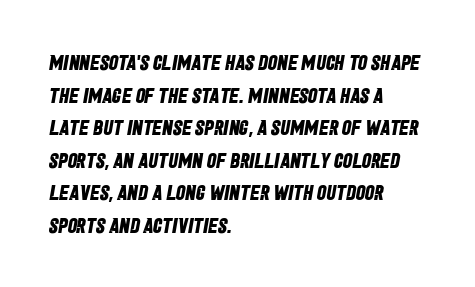
{"bold": "yes", "underline": "no", "align": "left", "line_spacing": "normal", "line_spacing_ratio": 1.55, "letter_spacing": "normal", "letter_spacing_em": 0.0, "glyph_px": 21}
